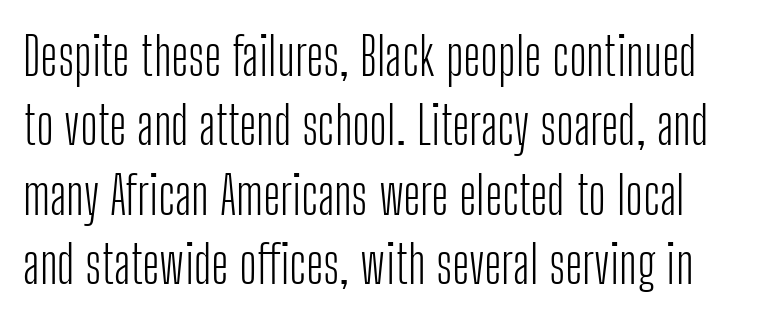
The weight tops out at a normal text grade. The type family on display is of the sans-serif kind. Regarding leading, the lines here are spaced in the standard way. The passage shown has conventional tracking throughout. Each row of text sits above clean, open space. Spacing verdict: proportional, widths tailored to each character.
